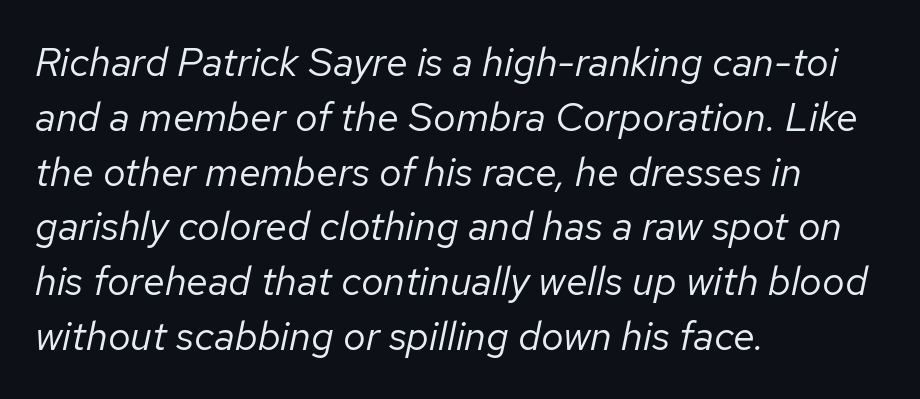
The text block is weighted toward the left margin, trailing off unevenly rightward. A typesetter would call this proportional, since set widths differ per character. No extra ink here — the face is not bold. The whole block is typeset with a tilt. Nobody drew a line under any word here.
